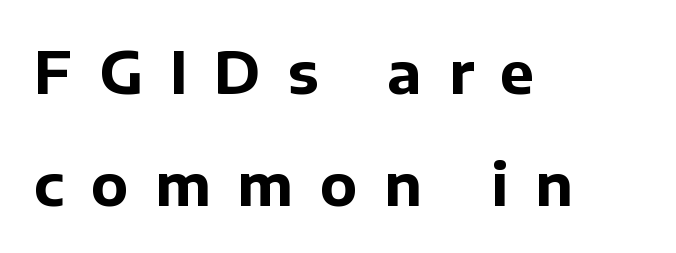
You could only call the tracking loose — the letters float apart. Nope, not italic — everything's standing straight. A dark, heavy texture on the line: the type is bold. You can tell from the bare stems that sans-serif type was used. The area under the type is left untouched. Character widths vary here, with narrow letters taking less room than wide ones.
